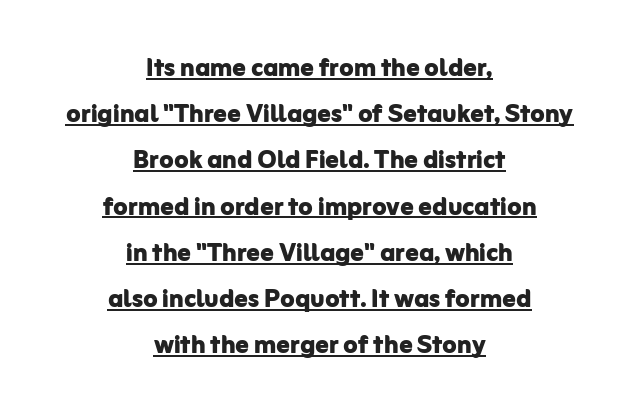
Q: Is the text bold? A: Yes.
Q: Is the text italic (slanted)? A: No, it is upright.
Q: Is the typeface a serif or a sans-serif typeface? A: Sans-serif.
Q: Is the text underlined? A: Yes.
Q: How is the paragraph aligned? A: Centered.
Q: Is the spacing between letters normal or unusually wide? A: Normal.
Q: Is the spacing between lines tight, normal or loose? A: Normal.
Q: Width (condensed, normal, or wide)? A: Normal.
Q: Stroke contrast? A: Low.
Q: x-height? A: Medium.
Q: Monospaced? A: No.
